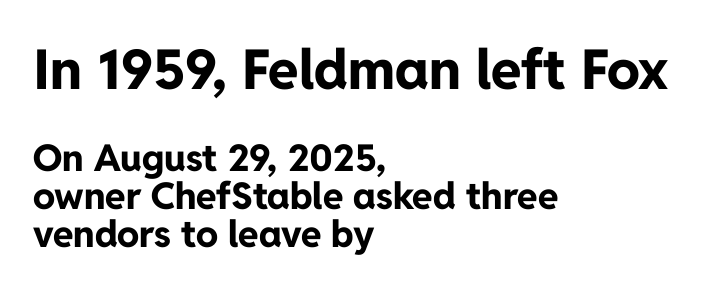
{"serif": "no", "italic": "no", "bold": "yes", "weight": "bold", "width": "normal", "stroke_contrast": "low", "x_height": "medium", "monospaced": "no", "underline": "no", "align": "left", "line_spacing": "tight", "line_spacing_ratio": 1.02, "letter_spacing": "normal", "letter_spacing_em": 0.0, "larger_block": "first", "size_ratio": 1.49, "glyph_px": 55}
